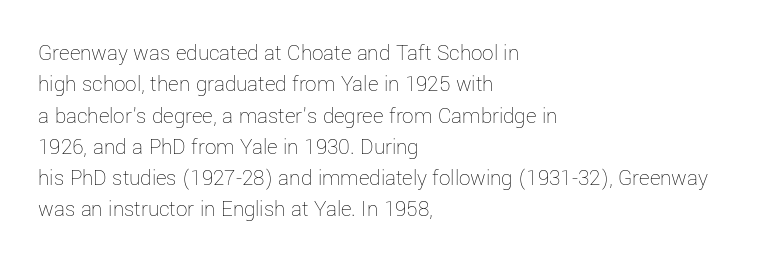
Q: Is the text bold? A: No.
Q: Is the text italic (slanted)? A: No, it is upright.
Q: Is the text underlined? A: No.
Q: How is the paragraph aligned? A: Left-aligned.
Q: Is the spacing between letters normal or unusually wide? A: Normal.
Q: Is the spacing between lines tight, normal or loose? A: Normal.
